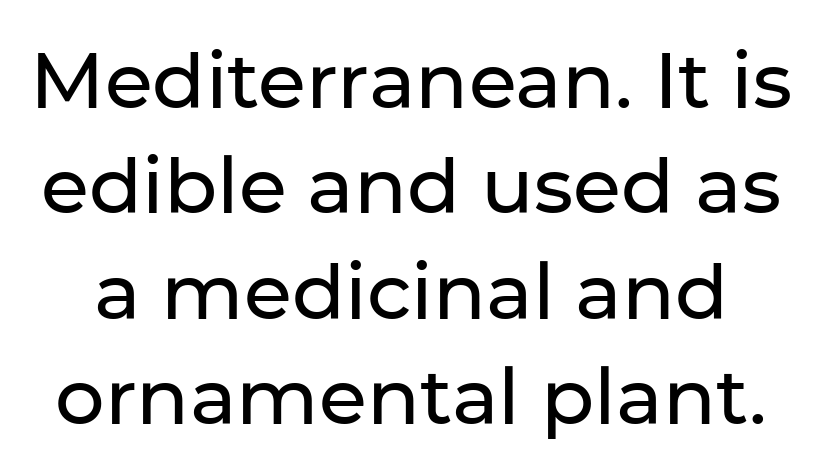
Ascenders rise straight up at ninety degrees. No extra tracking has been applied to these lines. Does the leading feel generous? No, just average. The face used here is proportionally spaced, like ordinary book or web type. The strip under each line holds only bare page.
